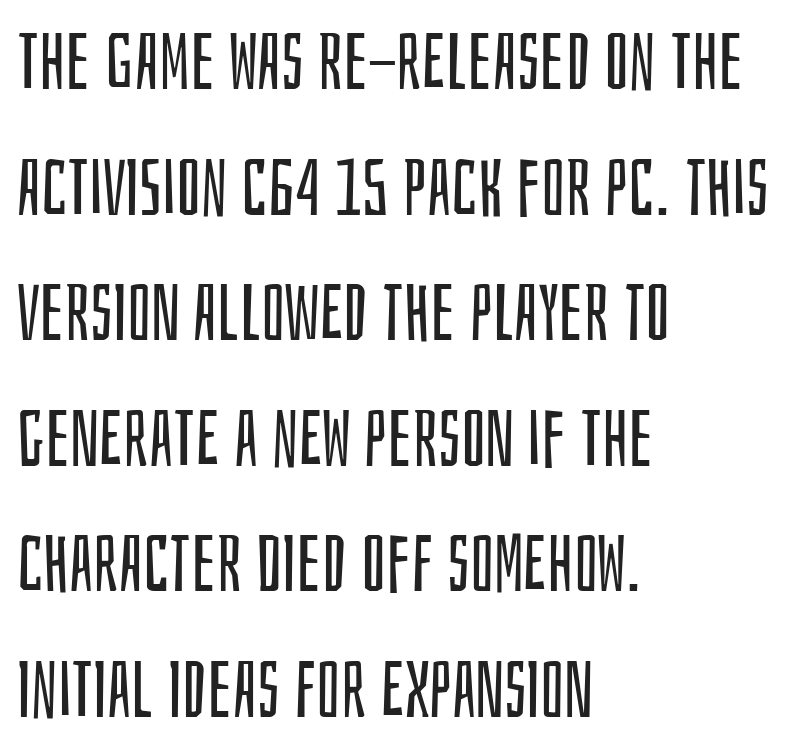
A roman cut, with each character standing at attention. The passage shown is typed in a proportional face where columns would drift. Leading: standard. Underline: absent. These lines are set flush left with a ragged right edge. Weight: not bold — regular or lighter.
